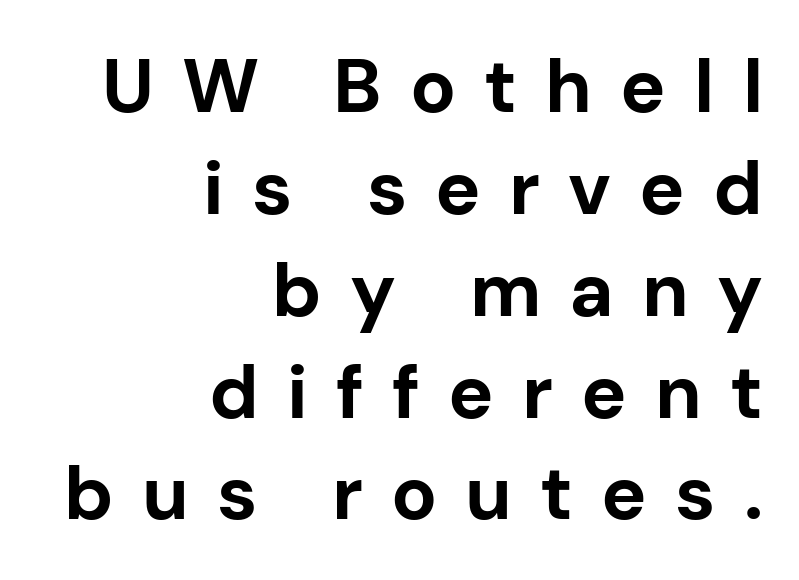
Q: Is the text bold? A: Yes.
Q: Is the text italic (slanted)? A: No, it is upright.
Q: Is the typeface a serif or a sans-serif typeface? A: Sans-serif.
Q: Is the text underlined? A: No.
Q: How is the paragraph aligned? A: Right-aligned.
Q: Is the spacing between letters normal or unusually wide? A: Unusually wide.
Q: Is the spacing between lines tight, normal or loose? A: Normal.
Q: Width (condensed, normal, or wide)? A: Normal.
Q: Stroke contrast? A: Low.
Q: x-height? A: Medium.
Q: Monospaced? A: No.
